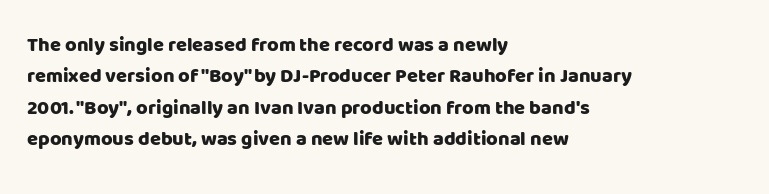
Compared with a centered layout, this one pins lines to the left instead. The space beneath each line is pristine and unruled. The passage shown stacks its lines at a standard gap. Do the letters lean? They stand straight. Spacing between characters is what you'd get straight out of the box.
